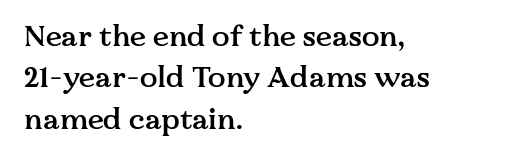
Q: Is the text bold? A: Semi-bold.
Q: Is the text italic (slanted)? A: No, it is upright.
Q: Is the typeface a serif or a sans-serif typeface? A: Serif.
Q: Is the text underlined? A: No.
Q: How is the paragraph aligned? A: Left-aligned.
Q: Is the spacing between letters normal or unusually wide? A: Normal.
Q: Is the spacing between lines tight, normal or loose? A: Normal.
Q: Width (condensed, normal, or wide)? A: Normal.
Q: Stroke contrast? A: Medium.
Q: x-height? A: Medium.
Q: Monospaced? A: No.
